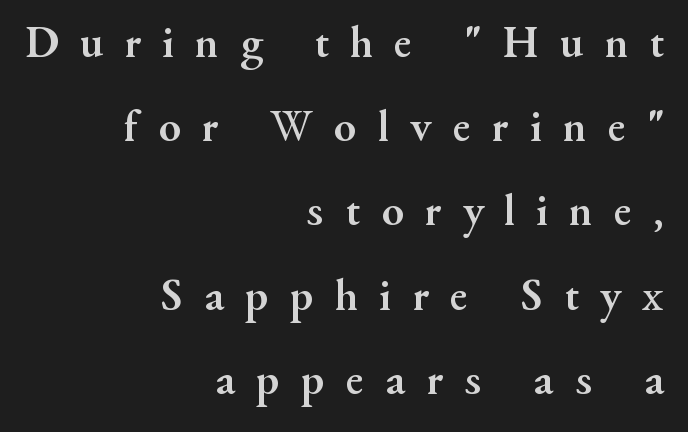
Alignment: flush right. Bare-footed words on every line. Set as a true bold cut, around the 700 mark. When letters stand straight like this, we call the style roman or upright.
